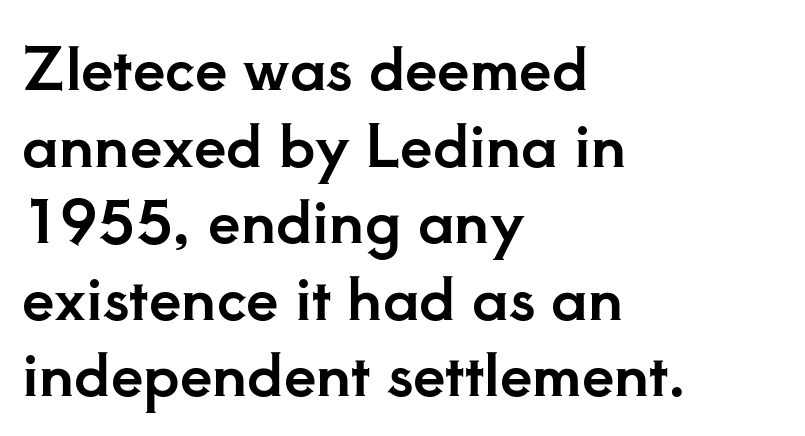
Q: Is the text italic (slanted)? A: No, it is upright.
Q: Is the typeface a serif or a sans-serif typeface? A: Serif.
Q: Is the text underlined? A: No.
Q: How is the paragraph aligned? A: Left-aligned.
Q: Is the spacing between letters normal or unusually wide? A: Normal.
Q: Is the spacing between lines tight, normal or loose? A: Normal.
Q: Width (condensed, normal, or wide)? A: Normal.
Q: Stroke contrast? A: Low.
Q: x-height? A: Small.
Q: Monospaced? A: No.
